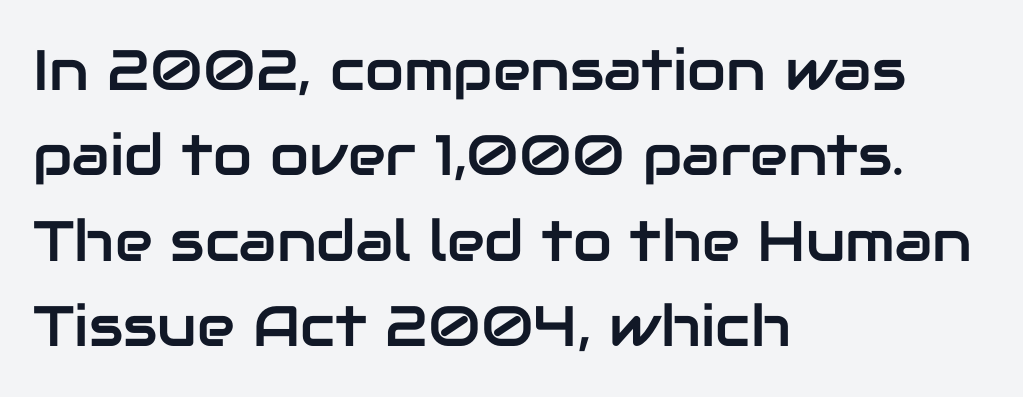
Any mark beneath the type? The region is blank. Notice how descenders clear the ascenders below comfortably — that's standard leading. To sum up the face: it is a sans, with no serifs. This sample has the flowing, uneven cadence of proportional lettering. Posture: vertical. Left-aligned paragraph, ragged on the right.
